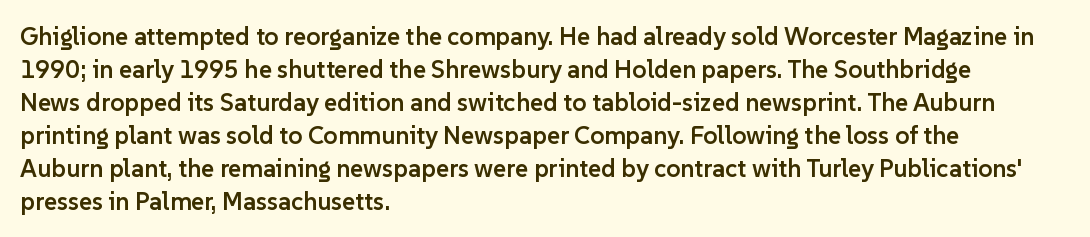
{"italic": "no", "bold": "semi", "underline": "no", "align": "left", "line_spacing": "normal", "line_spacing_ratio": 1.32, "letter_spacing": "normal", "letter_spacing_em": 0.0, "glyph_px": 25}
